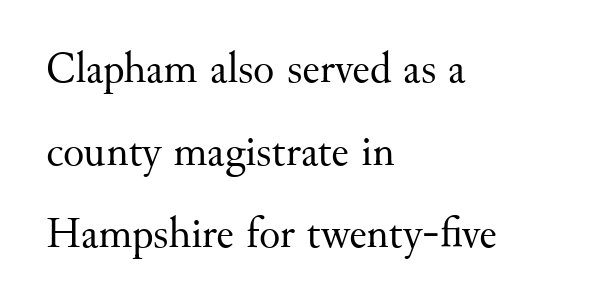
Q: Is the text bold? A: No.
Q: Is the text italic (slanted)? A: No, it is upright.
Q: Is the typeface a serif or a sans-serif typeface? A: Serif.
Q: Is the text underlined? A: No.
Q: How is the paragraph aligned? A: Left-aligned.
Q: Is the spacing between letters normal or unusually wide? A: Normal.
Q: Width (condensed, normal, or wide)? A: Normal.
Q: Stroke contrast? A: Medium.
Q: x-height? A: Small.
Q: Monospaced? A: No.
